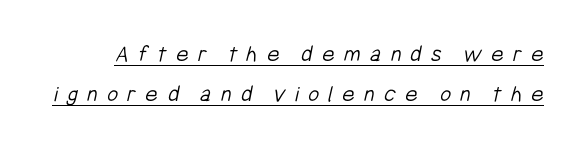
{"bold": "no", "underline": "yes", "line_spacing": "normal", "line_spacing_ratio": 1.66, "letter_spacing": "wide", "letter_spacing_em": 0.39, "glyph_px": 24}
